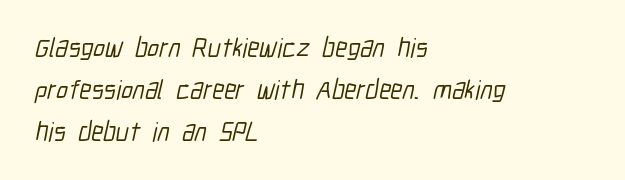
Q: Is the text underlined? A: No.
Q: How is the paragraph aligned? A: Left-aligned.
Q: Is the spacing between letters normal or unusually wide? A: Normal.
Q: Is the spacing between lines tight, normal or loose? A: Normal.
